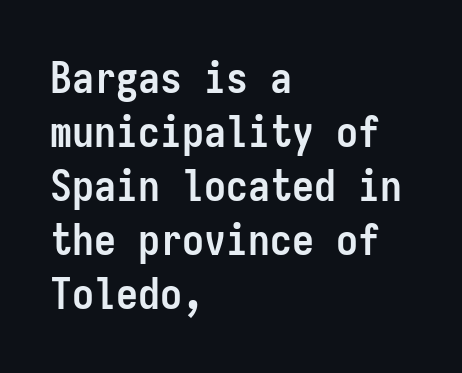
{"serif": "no", "italic": "no", "bold": "yes", "weight": "semibold", "width": "condensed", "stroke_contrast": "low", "x_height": "medium", "monospaced": "yes", "underline": "no", "align": "left", "line_spacing_ratio": 1.23, "letter_spacing": "normal", "letter_spacing_em": 0.0, "glyph_px": 44}
